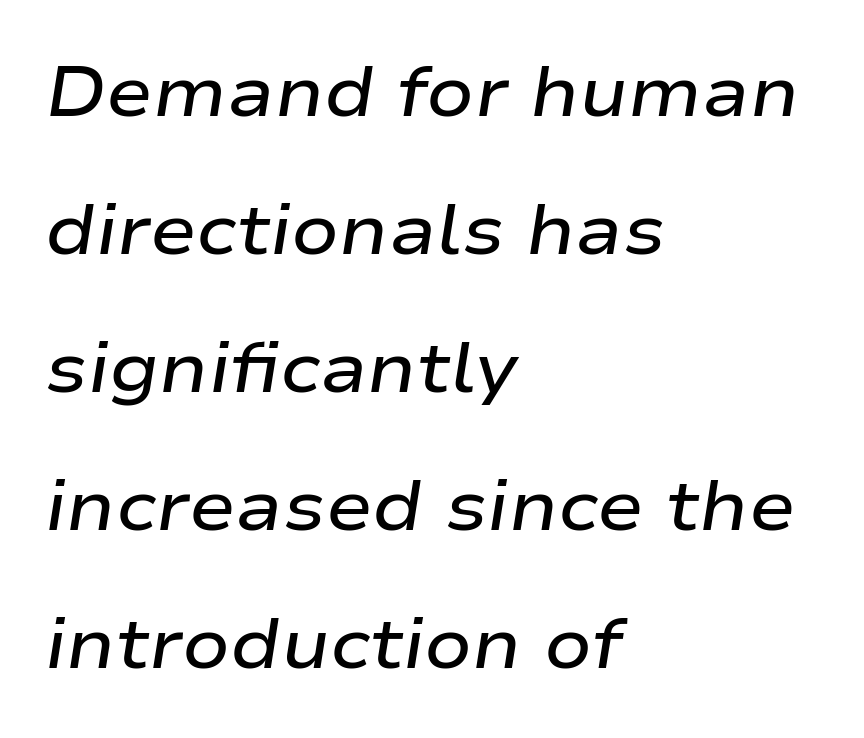
Think of a printed novel: that variable character pitch is what you see here. The letters are semibold — heavier than regular but short of a full bold. Observe the ordinary spacing: letters are neighbours, not strangers. Only glyphs here, with clear space below each row.
